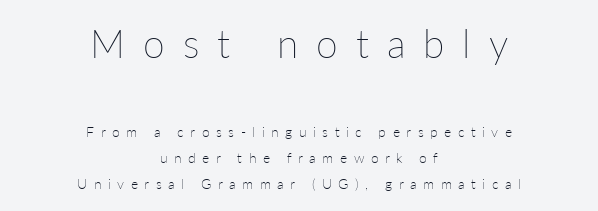
{"italic": "no", "bold": "no", "weight": "thin", "width": "normal", "stroke_contrast": "low", "x_height": "medium", "monospaced": "no", "underline": "no", "align": "center", "line_spacing_ratio": 1.86, "letter_spacing": "wide", "letter_spacing_em": 0.46, "larger_block": "first", "size_ratio": 2.79, "glyph_px": 39}
